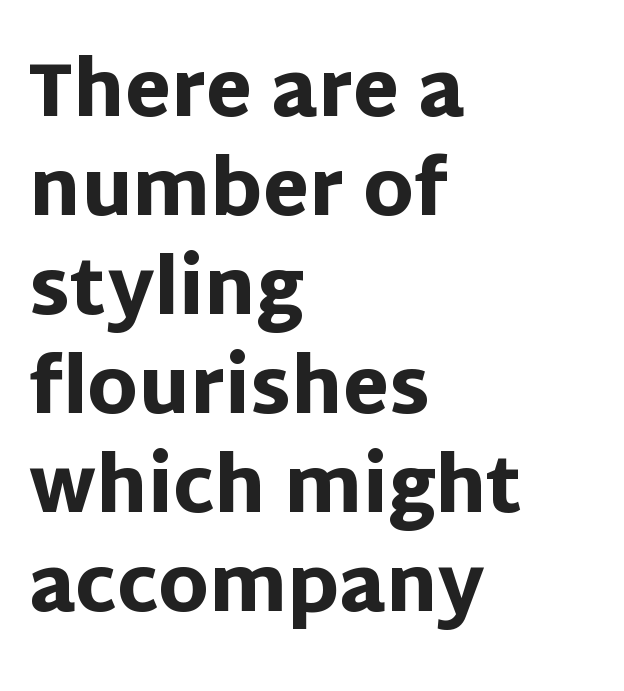
Q: Is the text bold? A: Yes.
Q: Is the text italic (slanted)? A: No, it is upright.
Q: Is the typeface a serif or a sans-serif typeface? A: Sans-serif.
Q: Is the text underlined? A: No.
Q: How is the paragraph aligned? A: Left-aligned.
Q: Is the spacing between letters normal or unusually wide? A: Normal.
Q: Is the spacing between lines tight, normal or loose? A: Normal.
Q: Width (condensed, normal, or wide)? A: Normal.
Q: Stroke contrast? A: Low.
Q: x-height? A: Large.
Q: Monospaced? A: No.
